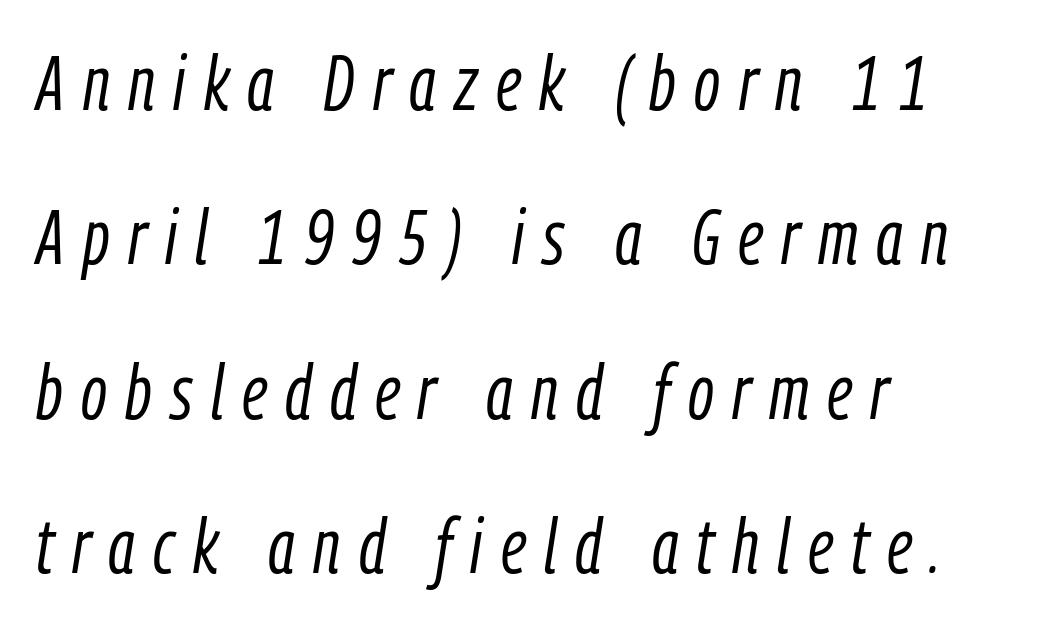
{"italic": "yes", "lean": "right", "slant_degrees": 9, "bold": "no", "weight": "light", "width": "condensed", "stroke_contrast": "low", "x_height": "medium", "monospaced": "no", "underline": "no", "align": "left", "line_spacing": "loose", "line_spacing_ratio": 2.03, "letter_spacing": "wide", "letter_spacing_em": 0.24, "glyph_px": 76}
